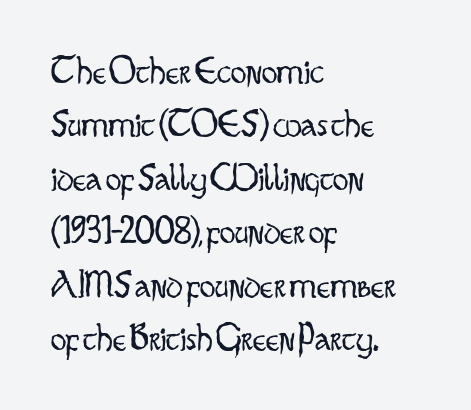
{"serif": "no", "italic": "no", "bold": "no", "weight": "light", "width": "condensed", "stroke_contrast": "low", "x_height": "small", "monospaced": "no", "underline": "no", "align": "left", "line_spacing": "normal", "line_spacing_ratio": 1.37, "letter_spacing": "normal", "letter_spacing_em": 0.0, "glyph_px": 39}
